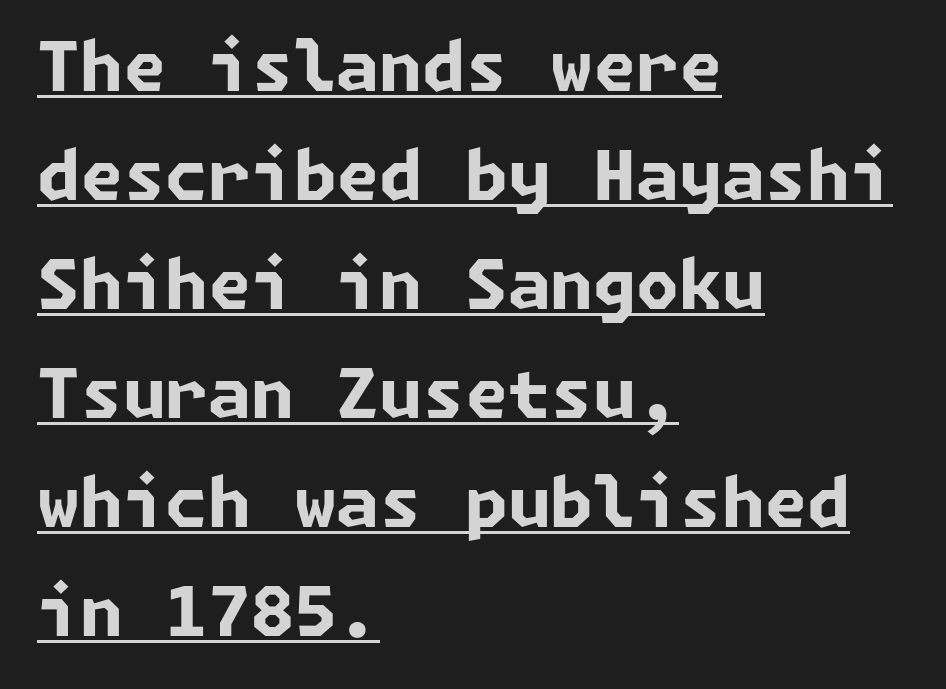
The image shows 69 px bold sans-serif type; set left-aligned, normal line spacing (1.58x), normal letter spacing, underlined; low stroke contrast and a medium x-height.
